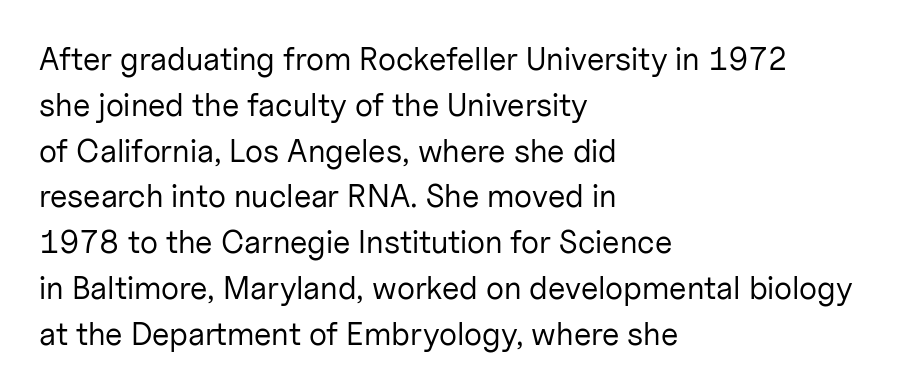
Q: Is the text bold? A: No.
Q: Is the text italic (slanted)? A: No, it is upright.
Q: Is the typeface a serif or a sans-serif typeface? A: Sans-serif.
Q: Is the text underlined? A: No.
Q: How is the paragraph aligned? A: Left-aligned.
Q: Is the spacing between letters normal or unusually wide? A: Normal.
Q: Is the spacing between lines tight, normal or loose? A: Normal.
Q: Width (condensed, normal, or wide)? A: Normal.
Q: Stroke contrast? A: Low.
Q: x-height? A: Medium.
Q: Monospaced? A: No.
